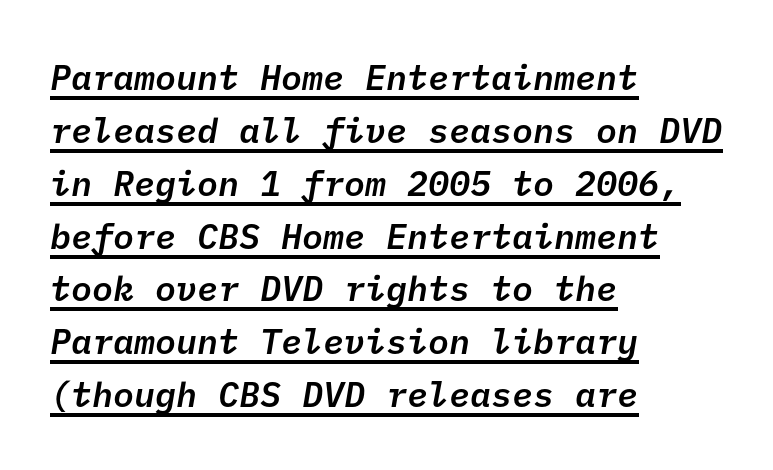
Q: Is the text bold? A: Semi-bold.
Q: Is the typeface a serif or a sans-serif typeface? A: Sans-serif.
Q: Is the text underlined? A: Yes.
Q: How is the paragraph aligned? A: Left-aligned.
Q: Is the spacing between letters normal or unusually wide? A: Normal.
Q: Is the spacing between lines tight, normal or loose? A: Normal.
Q: Width (condensed, normal, or wide)? A: Normal.
Q: Stroke contrast? A: Low.
Q: x-height? A: Medium.
